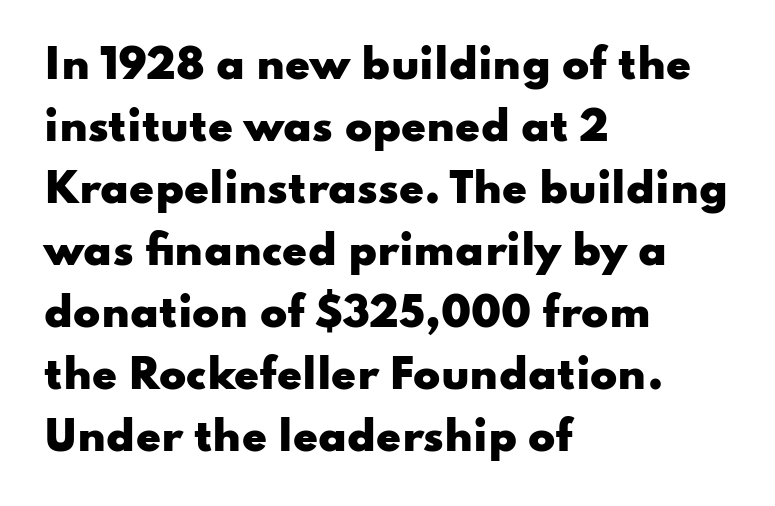
Anything drawn beneath the words? Only blank space. Every letter is thick-stroked: bold, no question. No italicization has been applied; the sample stays upright. The rendering keeps characters at their native spacing.
